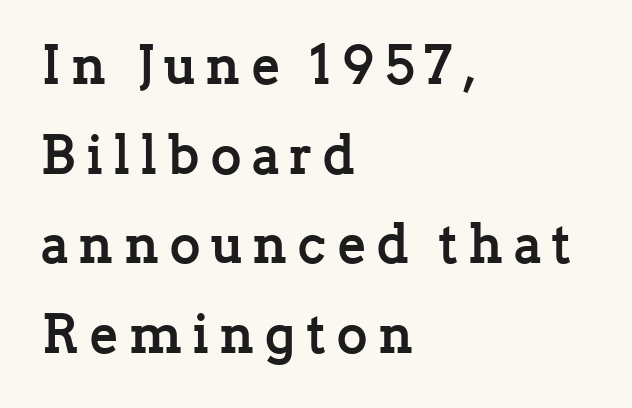
{"serif": "yes", "italic": "no", "bold": "yes", "weight": "semibold", "width": "normal", "stroke_contrast": "low", "x_height": "medium", "monospaced": "no", "underline": "no", "align": "left", "line_spacing": "normal", "line_spacing_ratio": 1.66, "glyph_px": 54}
